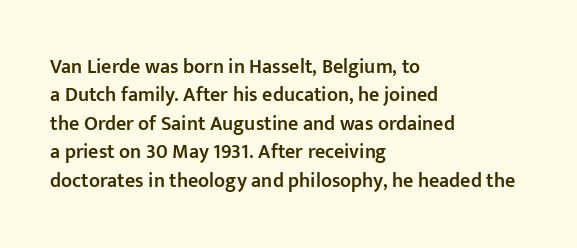
The image shows 20 px text type, upright; set left-aligned, normal line spacing (1.42x), normal letter spacing, not underlined.
